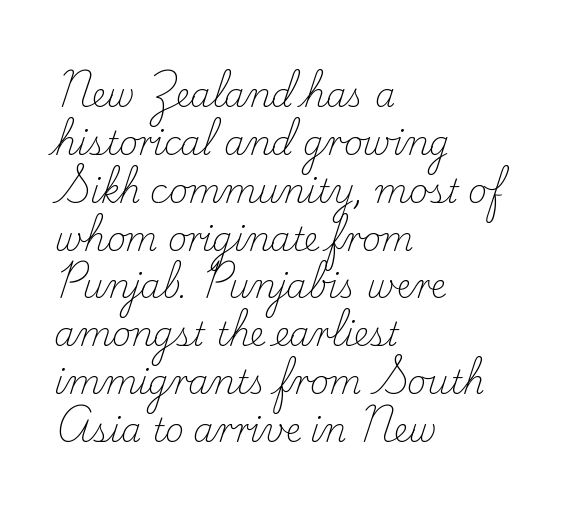
Leftover space on each line is placed entirely after the last word. The glyphs in this specimen are seriffed. Check under the words: just untouched page. You could call the tracking neutral — neither tight nor loose.
